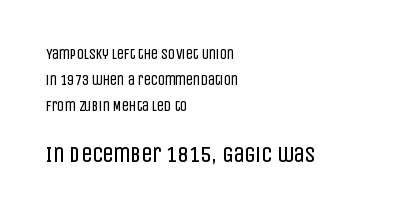
Q: Is the text bold? A: No.
Q: Is the text italic (slanted)? A: No, it is upright.
Q: Is the text underlined? A: No.
Q: How is the paragraph aligned? A: Left-aligned.
Q: Is the spacing between letters normal or unusually wide? A: Normal.
Q: Which block of text is set in a larger size, the first (top) or the second (bottom)? A: The second (bottom) one.
